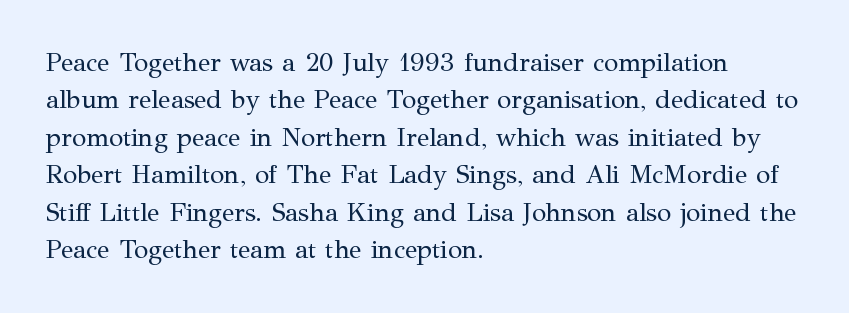
The image shows 26 px text type, upright; set left-aligned, normal line spacing (1.44x), normal letter spacing, not underlined.
